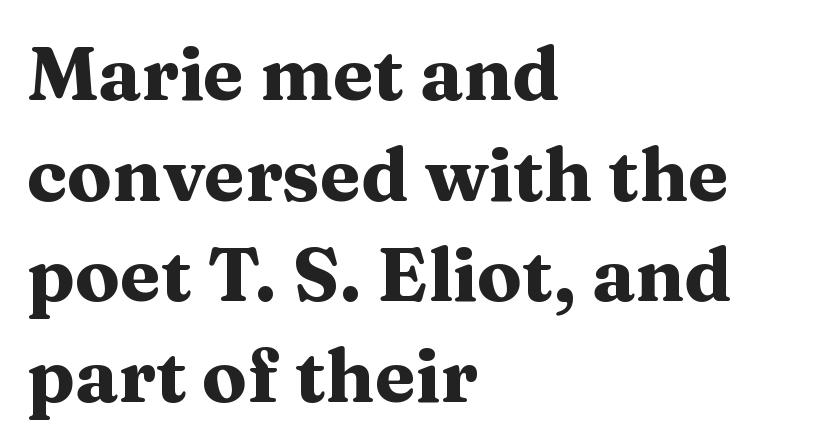
{"serif": "yes", "italic": "no", "bold": "yes", "weight": "heavy", "width": "wide", "stroke_contrast": "medium", "x_height": "medium", "monospaced": "no", "underline": "no", "align": "left", "line_spacing": "normal", "line_spacing_ratio": 1.36, "letter_spacing": "normal", "letter_spacing_em": 0.0, "glyph_px": 74}
